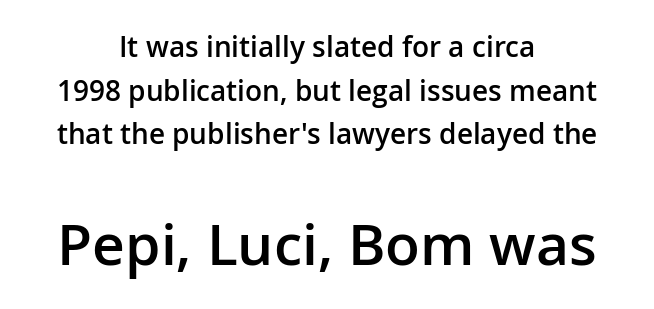
Type without underlining. The sample has been set in demibold, a notch under bold. No feet cap the strokes, marking this as sans-serif type. Top chunk: small. Bottom chunk: large.
